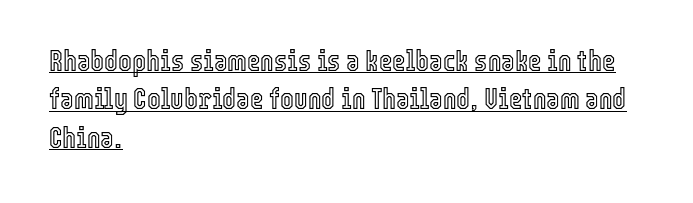
The face used here is rendered with its standard letterfit. Rows of type keep a routine distance in the vertical direction. Does the copy run flush right? No — it runs flush left. The type sits square on the baseline with zero lean. A typesetter would call this proportional, since set widths differ per character. The rendering uses the underline text-decoration.
